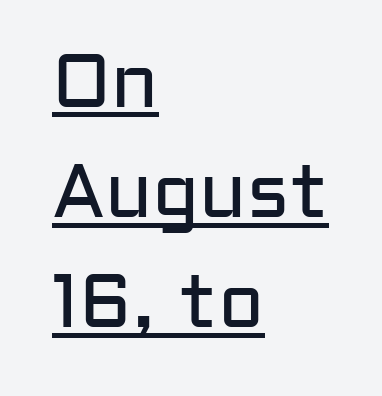
{"serif": "no", "italic": "no", "bold": "no", "weight": "regular", "width": "normal", "stroke_contrast": "low", "x_height": "medium", "monospaced": "no", "underline": "yes", "align": "left", "line_spacing": "normal", "line_spacing_ratio": 1.45, "letter_spacing": "normal", "letter_spacing_em": 0.0, "glyph_px": 76}
